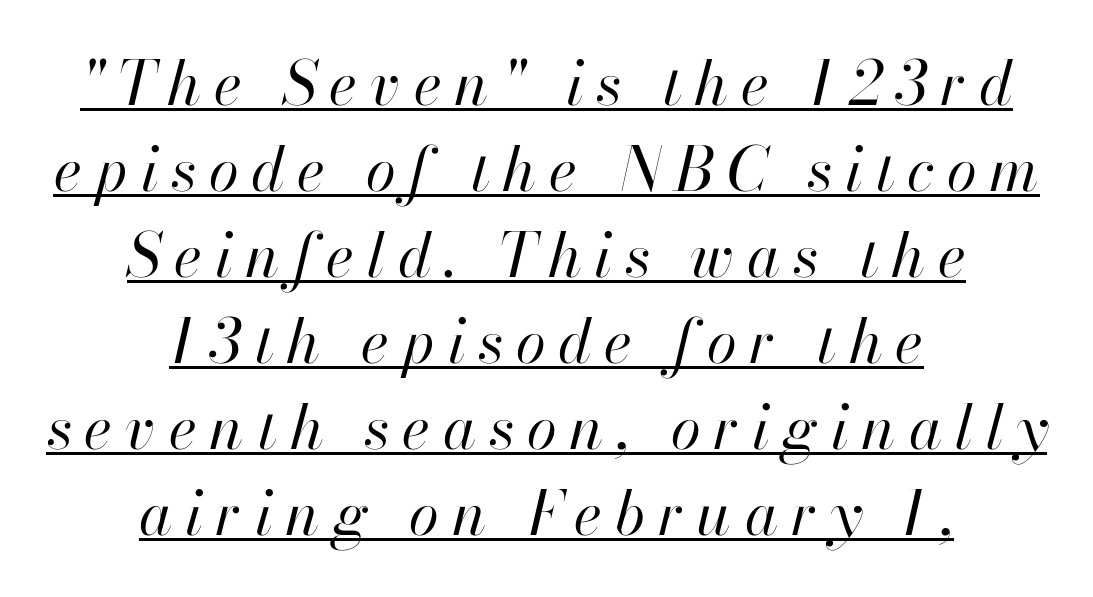
Q: Is the text bold? A: No.
Q: Is the text italic (slanted)? A: Yes, it leans right by about 13 degrees.
Q: Is the text underlined? A: Yes.
Q: How is the paragraph aligned? A: Centered.
Q: Is the spacing between letters normal or unusually wide? A: Unusually wide.
Q: Is the spacing between lines tight, normal or loose? A: Normal.
Q: Width (condensed, normal, or wide)? A: Normal.
Q: Stroke contrast? A: High.
Q: x-height? A: Small.
Q: Monospaced? A: No.
